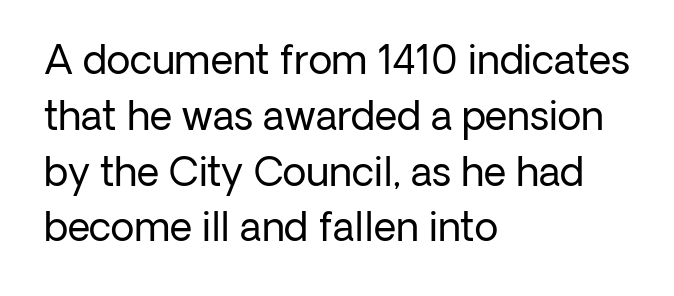
{"serif": "no", "italic": "no", "bold": "no", "weight": "regular", "width": "normal", "stroke_contrast": "low", "x_height": "medium", "monospaced": "no", "underline": "no", "align": "left", "line_spacing": "normal", "line_spacing_ratio": 1.43, "letter_spacing": "normal", "letter_spacing_em": 0.0, "glyph_px": 39}
